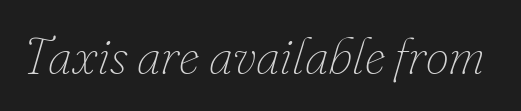
{"italic": "yes", "lean": "right", "slant_degrees": 16, "bold": "no", "weight": "thin", "width": "normal", "stroke_contrast": "low", "x_height": "small", "monospaced": "no", "underline": "no", "letter_spacing": "normal", "letter_spacing_em": 0.0, "glyph_px": 52}
